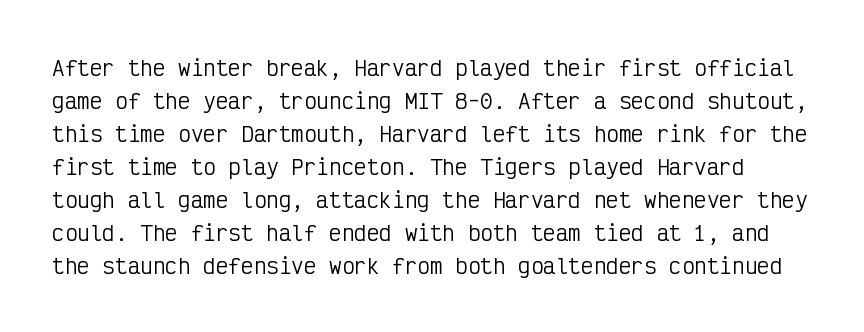
Nobody touched the tracking dial on this one. The rows are spaced the way most documents space them. This is the regular roman posture of the typeface. A clean baseline with only descenders dipping below it. The font sits on the lighter half of the weight spectrum, regular included.
